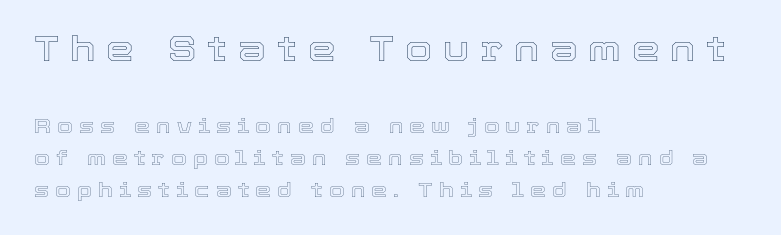
Q: Is the text italic (slanted)? A: No, it is upright.
Q: Is the text underlined? A: No.
Q: How is the paragraph aligned? A: Left-aligned.
Q: Is the spacing between letters normal or unusually wide? A: Unusually wide.
Q: Is the spacing between lines tight, normal or loose? A: Normal.
Q: Which block of text is set in a larger size, the first (top) or the second (bottom)? A: The first (top) one.
Q: Width (condensed, normal, or wide)? A: Normal.
Q: x-height? A: Medium.
Q: Monospaced? A: No.
